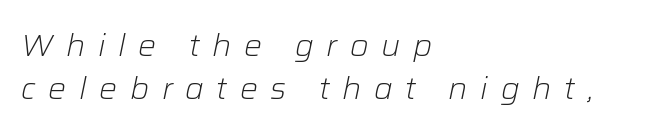
{"italic": "yes", "lean": "right", "slant_degrees": 12, "bold": "no", "weight": "light", "width": "normal", "stroke_contrast": "low", "x_height": "medium", "monospaced": "no", "underline": "no", "align": "left", "line_spacing": "normal", "line_spacing_ratio": 1.44, "letter_spacing": "wide", "letter_spacing_em": 0.42, "glyph_px": 30}
